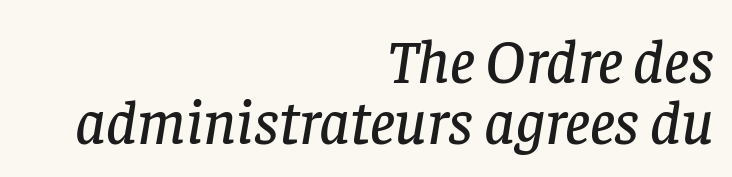
Note: serifs present on the glyphs. Leading is clearly below the norm, producing a dense column. Is this a fixed-width face? No — the glyphs have proportional, varying widths. A flush-right, rag-left setting is used for this passage. Check under the words: just untouched page. Honestly, the letter spacing is just normal — you wouldn't notice it.
